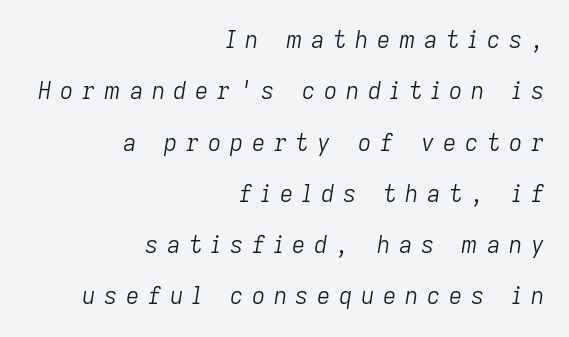
The rendering uses a large line-height, opening up the rows. Looking at the ascenders, they clearly lean. Tracking here is generous; glyphs stand well apart from one another. Heft: none added — not bold. Beneath every word, the page is bare. The paragraph has a hard right edge and a soft left edge.
